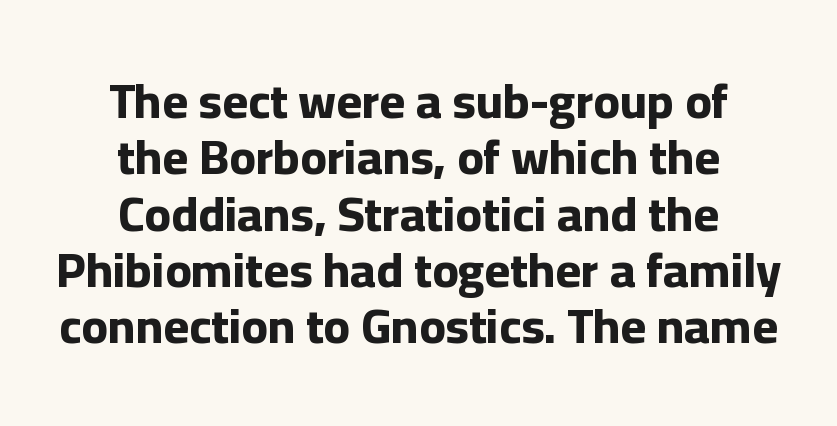
Pretty heavy lettering here — definitely bold. Both edges are ragged and mirror each other, which tells us the setting is centered. The strip under each line holds only bare page. In terms of posture, this sample is upright. Caption: standard tracking, unaltered. Is this a fixed-width face? No — the glyphs have proportional, varying widths.
